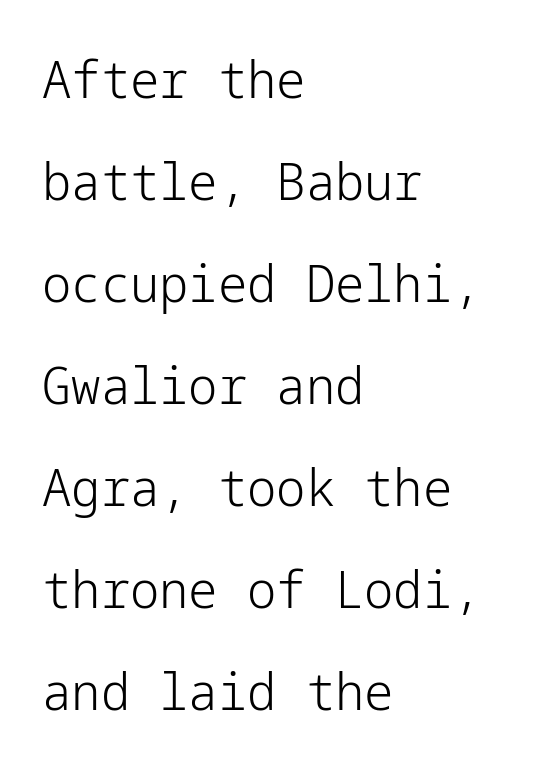
Q: Is the text bold? A: No.
Q: Is the text italic (slanted)? A: No, it is upright.
Q: Is the typeface a serif or a sans-serif typeface? A: Sans-serif.
Q: Is the text underlined? A: No.
Q: How is the paragraph aligned? A: Left-aligned.
Q: Is the spacing between letters normal or unusually wide? A: Normal.
Q: Is the spacing between lines tight, normal or loose? A: Loose.
Q: Width (condensed, normal, or wide)? A: Normal.
Q: Stroke contrast? A: Low.
Q: x-height? A: Medium.
